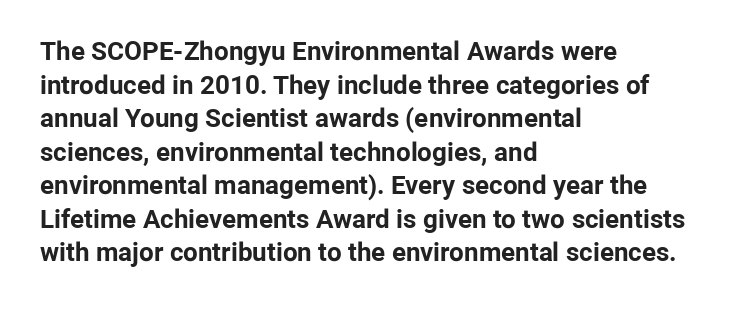
The image shows 26 px bold type, upright; set left-aligned, normal line spacing (1.29x), normal letter spacing, not underlined.
